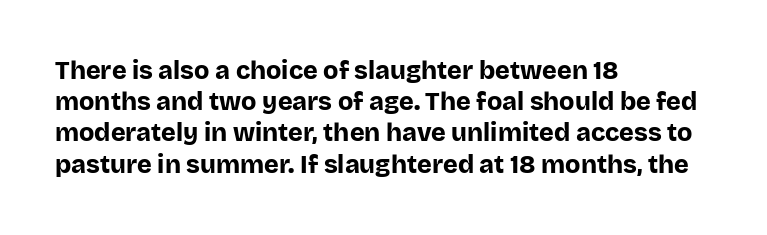
The image shows 25 px bold type, upright; set left-aligned, normal line spacing (1.25x), normal letter spacing, not underlined.
